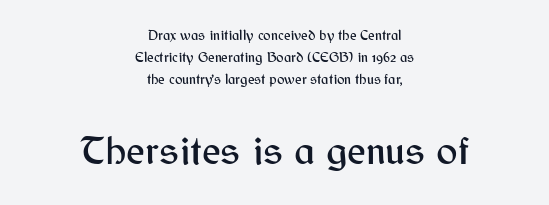
Q: Is the text italic (slanted)? A: No, it is upright.
Q: Is the typeface a serif or a sans-serif typeface? A: Sans-serif.
Q: Is the text underlined? A: No.
Q: How is the paragraph aligned? A: Centered.
Q: Is the spacing between letters normal or unusually wide? A: Normal.
Q: Is the spacing between lines tight, normal or loose? A: Normal.
Q: Which block of text is set in a larger size, the first (top) or the second (bottom)? A: The second (bottom) one.
Q: Width (condensed, normal, or wide)? A: Normal.
Q: Stroke contrast? A: Medium.
Q: x-height? A: Medium.
Q: Monospaced? A: No.
